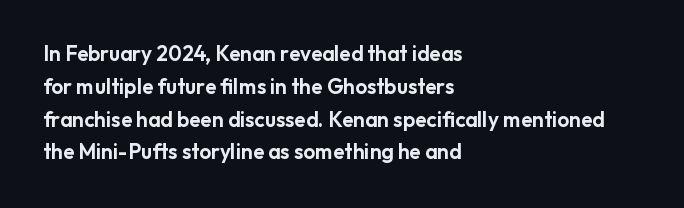
{"italic": "no", "underline": "no", "align": "left", "line_spacing": "normal", "line_spacing_ratio": 1.56, "letter_spacing": "normal", "letter_spacing_em": 0.0, "glyph_px": 21}
